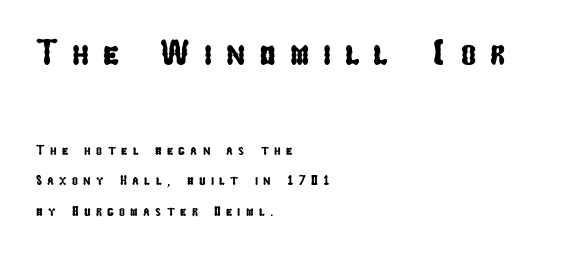
Q: Is the typeface a serif or a sans-serif typeface? A: Sans-serif.
Q: Is the text underlined? A: No.
Q: How is the paragraph aligned? A: Left-aligned.
Q: Is the spacing between letters normal or unusually wide? A: Unusually wide.
Q: Is the spacing between lines tight, normal or loose? A: Loose.
Q: Which block of text is set in a larger size, the first (top) or the second (bottom)? A: The first (top) one.
Q: Width (condensed, normal, or wide)? A: Condensed.
Q: Stroke contrast? A: Low.
Q: x-height? A: Medium.
Q: Monospaced? A: No.
